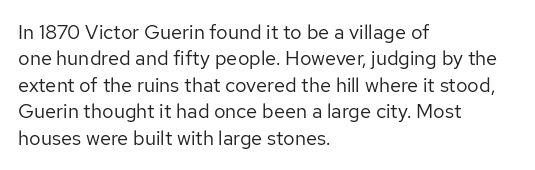
{"italic": "no", "bold": "no", "underline": "no", "align": "left", "line_spacing": "normal", "line_spacing_ratio": 1.32, "letter_spacing": "normal", "letter_spacing_em": 0.0, "glyph_px": 20}
